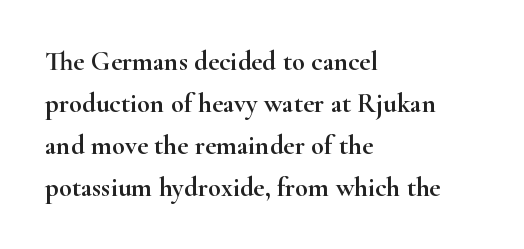
{"italic": "no", "underline": "no", "align": "left", "line_spacing": "normal", "line_spacing_ratio": 1.55, "letter_spacing": "normal", "letter_spacing_em": 0.0, "glyph_px": 27}
